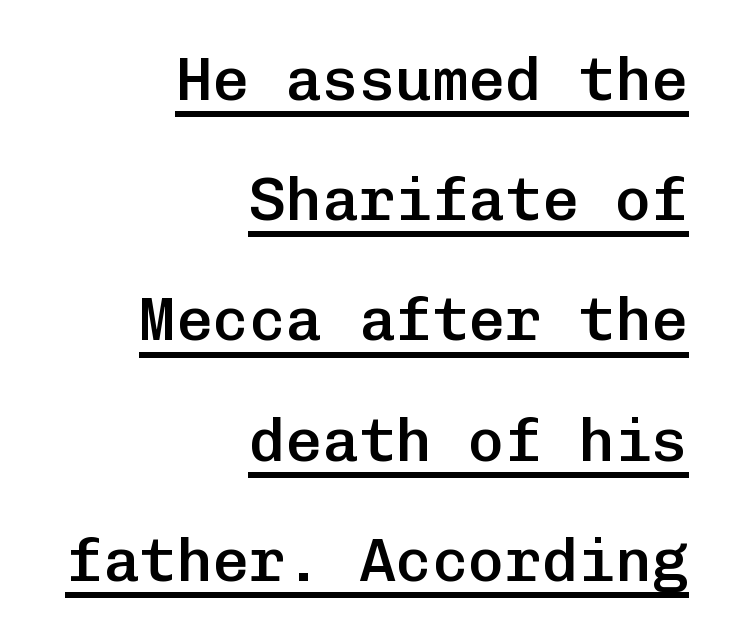
Q: Is the text bold? A: Semi-bold.
Q: Is the text italic (slanted)? A: No, it is upright.
Q: Is the typeface a serif or a sans-serif typeface? A: Sans-serif.
Q: Is the text underlined? A: Yes.
Q: How is the paragraph aligned? A: Right-aligned.
Q: Is the spacing between letters normal or unusually wide? A: Normal.
Q: Is the spacing between lines tight, normal or loose? A: Loose.
Q: Width (condensed, normal, or wide)? A: Normal.
Q: Stroke contrast? A: Low.
Q: x-height? A: Medium.
Q: Monospaced? A: Yes.
